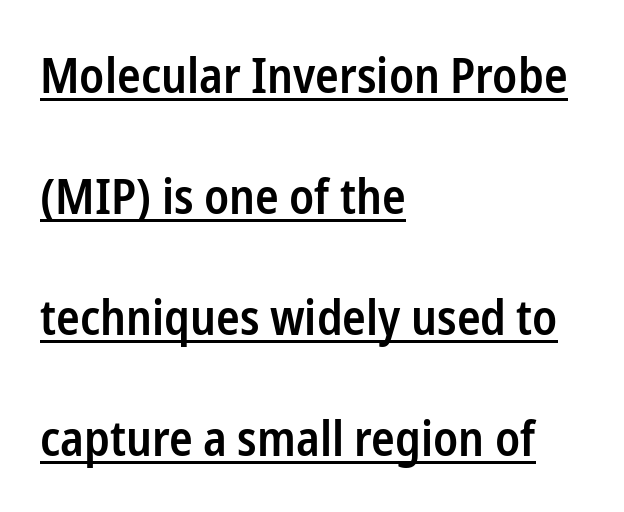
Font category for this specimen: sans-serif. Style check: upright. In CSS terms this would be text-align: left. Note the varied advance widths — an 'i' is clearly narrower than an 'm'. Whoever set this chose breathing room over compactness in the vertical rhythm. The rendering uses the underline text-decoration.
